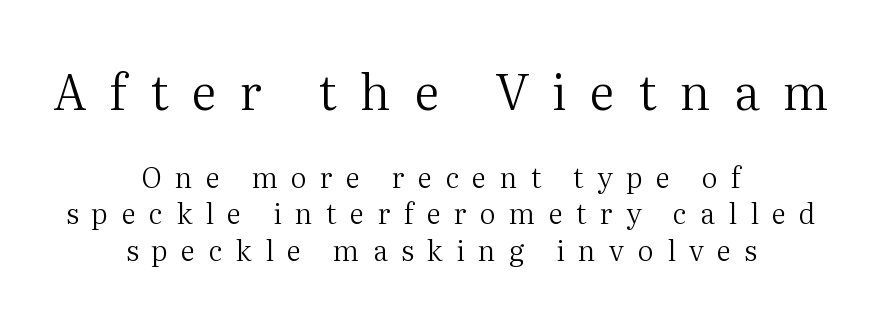
{"serif": "yes", "italic": "no", "bold": "no", "weight": "regular", "width": "normal", "stroke_contrast": "medium", "x_height": "medium", "monospaced": "no", "underline": "no", "align": "center", "line_spacing": "normal", "line_spacing_ratio": 1.3, "letter_spacing": "wide", "letter_spacing_em": 0.48, "larger_block": "first", "size_ratio": 1.75, "glyph_px": 49}
